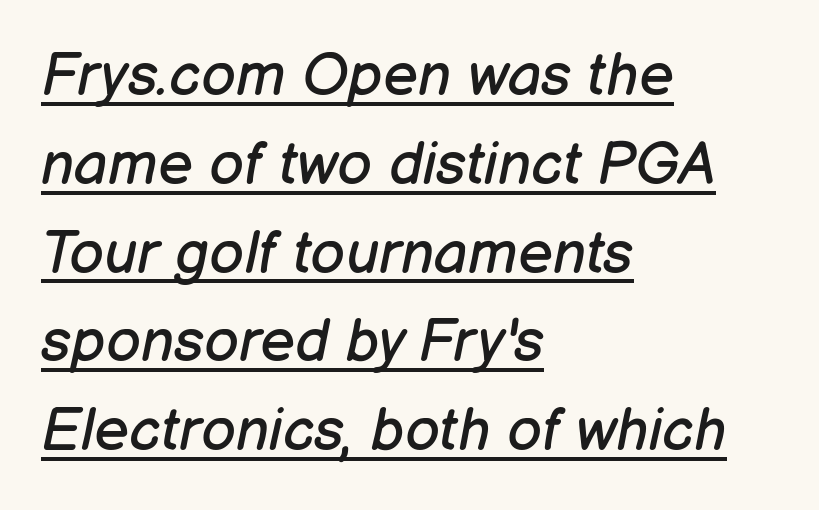
You could call the tracking neutral — neither tight nor loose. The lines sit at an ordinary, default distance from one another. The strokes carry an ordinary text weight at most. The typography opts for an oblique posture over an upright one.
